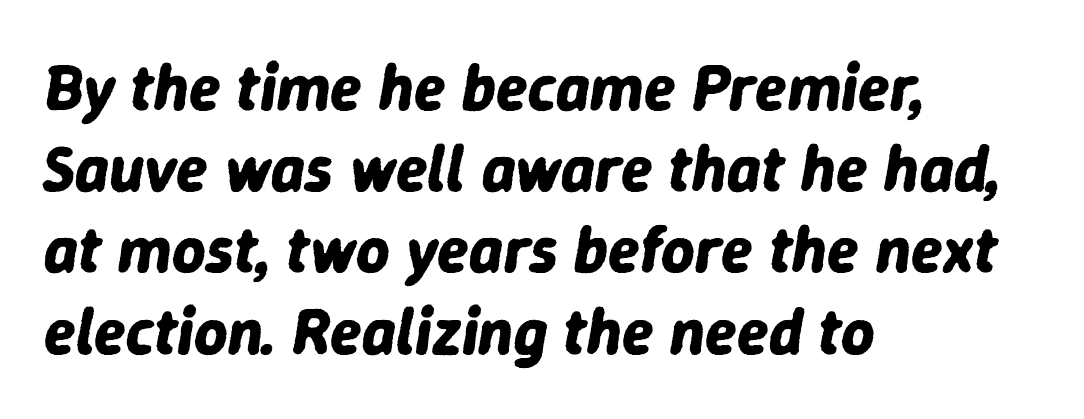
Q: Is the text bold? A: Yes.
Q: Is the text italic (slanted)? A: Yes, it leans right by about 9 degrees.
Q: Is the text underlined? A: No.
Q: How is the paragraph aligned? A: Left-aligned.
Q: Is the spacing between letters normal or unusually wide? A: Normal.
Q: Is the spacing between lines tight, normal or loose? A: Normal.
Q: Width (condensed, normal, or wide)? A: Normal.
Q: Stroke contrast? A: Low.
Q: x-height? A: Medium.
Q: Monospaced? A: No.
